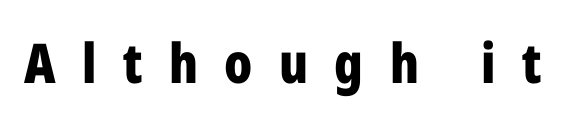
The image shows 55 px bold, condensed sans-serif type, upright; set unusually wide letter spacing (+0.48 em), not underlined; low stroke contrast and a medium x-height.
